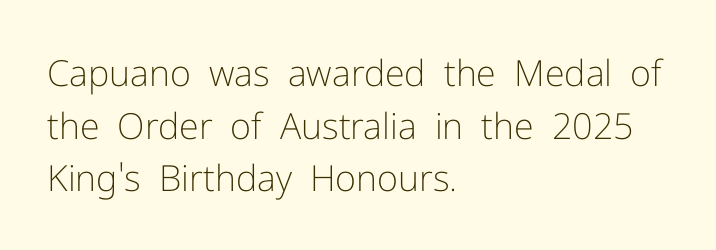
Nope, not italic — everything's standing straight. Spacing between characters is what you'd get straight out of the box. Spacing verdict: proportional, widths tailored to each character. Rows of type keep a routine distance in the vertical direction.
